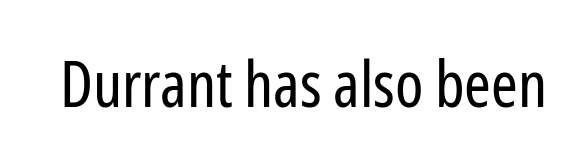
{"serif": "no", "italic": "no", "bold": "no", "weight": "regular", "width": "condensed", "stroke_contrast": "low", "x_height": "medium", "monospaced": "no", "underline": "no", "letter_spacing": "normal", "letter_spacing_em": 0.0, "glyph_px": 64}
